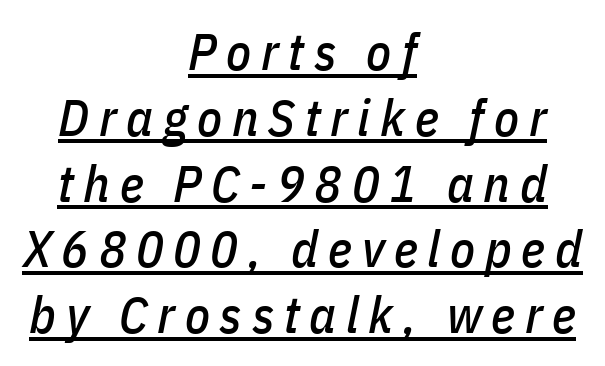
{"italic": "yes", "lean": "right", "slant_degrees": 11, "width": "condensed", "stroke_contrast": "low", "x_height": "medium", "monospaced": "no", "underline": "yes", "align": "center", "line_spacing": "normal", "line_spacing_ratio": 1.29, "glyph_px": 51}
